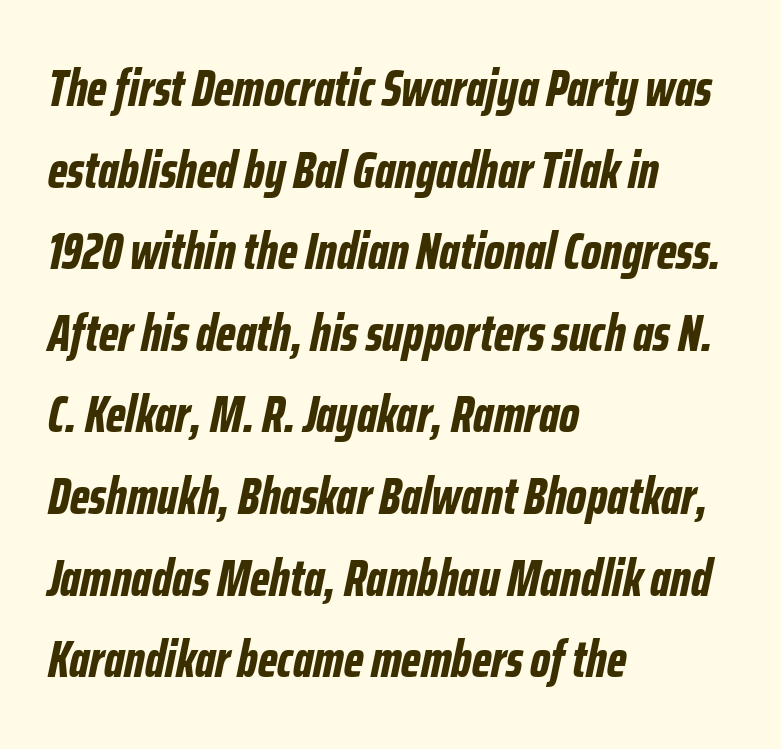
{"italic": "yes", "lean": "right", "slant_degrees": 12, "bold": "yes", "weight": "bold", "width": "condensed", "stroke_contrast": "low", "x_height": "medium", "monospaced": "no", "underline": "no", "align": "left", "line_spacing": "normal", "line_spacing_ratio": 1.6, "letter_spacing": "normal", "letter_spacing_em": 0.0, "glyph_px": 51}
